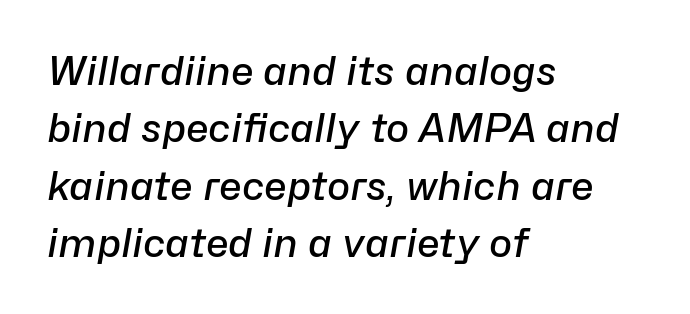
The leading is moderate, giving the passage an even texture. This sample has the flowing, uneven cadence of proportional lettering. Slant detected: the letters are inclined. The passage is arranged the way most books set body copy — flush left.
